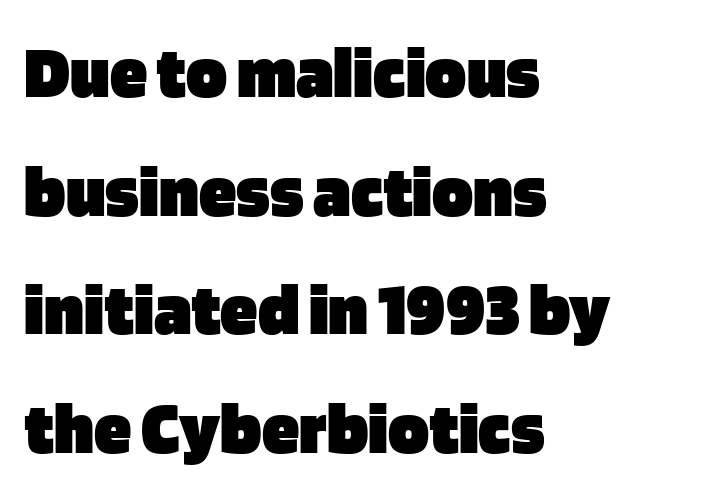
Q: Is the text bold? A: Yes.
Q: Is the text italic (slanted)? A: No, it is upright.
Q: Is the typeface a serif or a sans-serif typeface? A: Sans-serif.
Q: Is the text underlined? A: No.
Q: How is the paragraph aligned? A: Left-aligned.
Q: Is the spacing between letters normal or unusually wide? A: Normal.
Q: Is the spacing between lines tight, normal or loose? A: Normal.
Q: Width (condensed, normal, or wide)? A: Normal.
Q: Stroke contrast? A: Low.
Q: x-height? A: Large.
Q: Monospaced? A: No.
